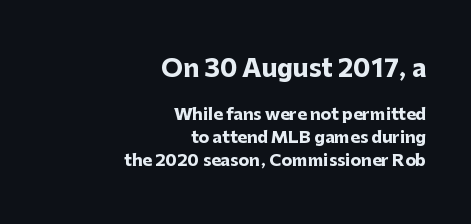
The image shows 24 px bold type, upright; set right-aligned, normal line spacing (1.42x), normal letter spacing, not underlined; the first (top) block is 1.5x larger.
